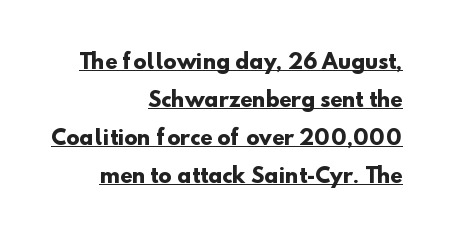
The image shows 20 px bold type; set right-aligned, loose line spacing (1.9x), normal letter spacing, underlined.
